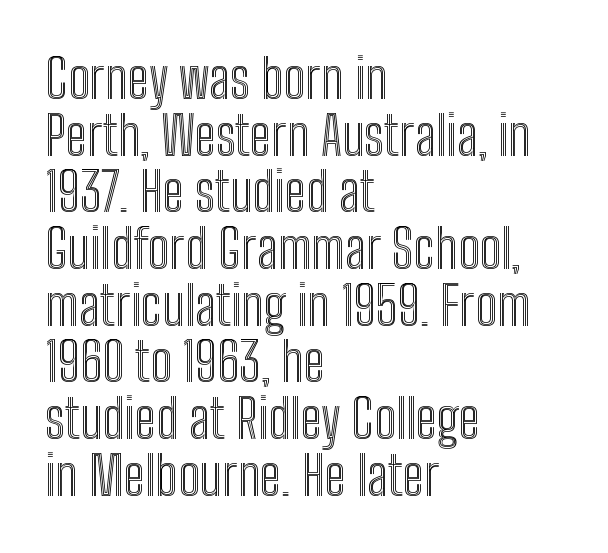
If you measured baseline to baseline, you'd find a short distance. A typesetter would call this proportional, since set widths differ per character. You could call the tracking neutral — neither tight nor loose. A typesetter would mark this as roman, not italic. The lines in this sample share a left origin and differ only in where they stop. Each row of text sits above clean, open space.
